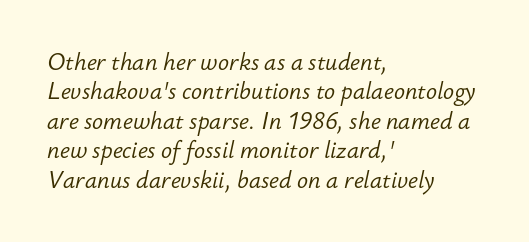
Q: Is the text bold? A: No.
Q: Is the text italic (slanted)? A: Yes, it leans right by about 12 degrees.
Q: Is the text underlined? A: No.
Q: How is the paragraph aligned? A: Left-aligned.
Q: Is the spacing between letters normal or unusually wide? A: Normal.
Q: Is the spacing between lines tight, normal or loose? A: Normal.
